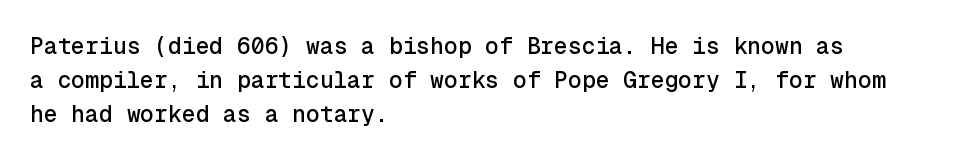
Q: Is the text italic (slanted)? A: No, it is upright.
Q: Is the text underlined? A: No.
Q: How is the paragraph aligned? A: Left-aligned.
Q: Is the spacing between letters normal or unusually wide? A: Normal.
Q: Is the spacing between lines tight, normal or loose? A: Normal.
